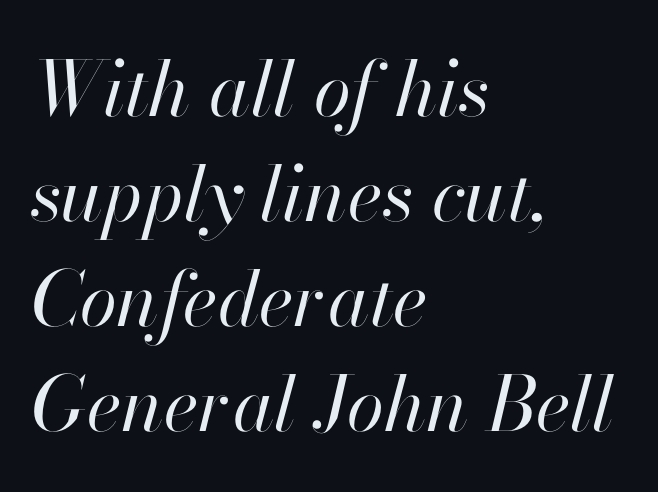
Descenders are the only things crossing below the line. In terms of posture, this sample is oblique. Line beginnings align vertically; line endings do not. Counters stay open thanks to moderate or lighter strokes.
